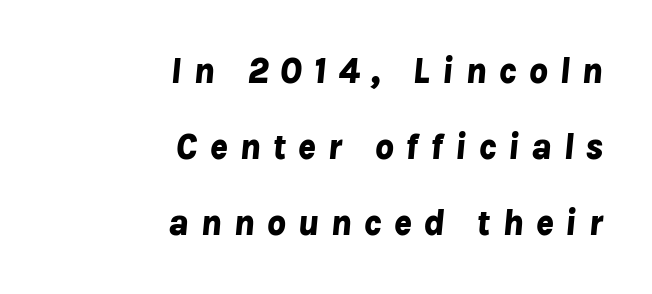
Q: Is the text bold? A: Yes.
Q: Is the text italic (slanted)? A: Yes, it leans right by about 8 degrees.
Q: Is the text underlined? A: No.
Q: How is the paragraph aligned? A: Right-aligned.
Q: Is the spacing between letters normal or unusually wide? A: Unusually wide.
Q: Is the spacing between lines tight, normal or loose? A: Loose.
Q: Width (condensed, normal, or wide)? A: Normal.
Q: Stroke contrast? A: Low.
Q: x-height? A: Medium.
Q: Monospaced? A: No.
